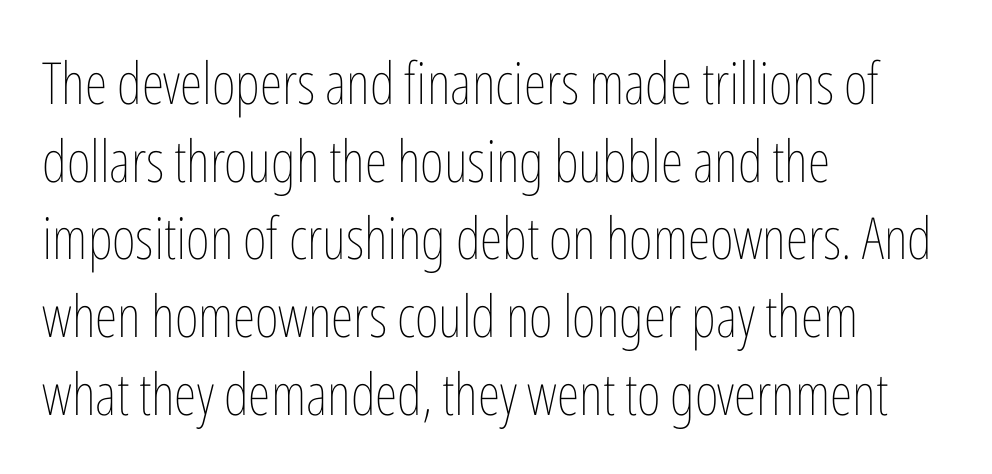
{"italic": "no", "bold": "no", "weight": "thin", "width": "condensed", "stroke_contrast": "low", "x_height": "medium", "monospaced": "no", "underline": "no", "align": "left", "line_spacing": "normal", "line_spacing_ratio": 1.34, "letter_spacing": "normal", "letter_spacing_em": 0.0, "glyph_px": 58}
